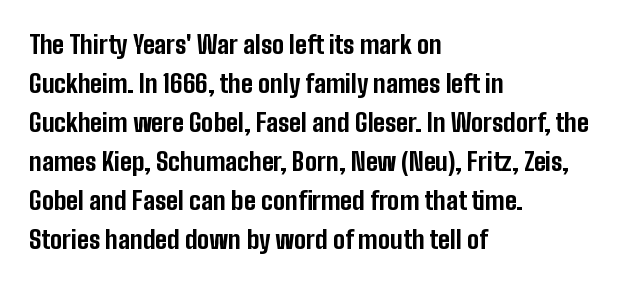
{"italic": "no", "bold": "yes", "underline": "no", "align": "left", "line_spacing": "normal", "line_spacing_ratio": 1.56, "letter_spacing": "normal", "letter_spacing_em": 0.0, "glyph_px": 25}
